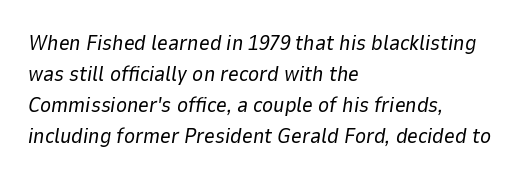
The image shows 21 px text type, italic (leaning right); set left-aligned, normal line spacing (1.47x), normal letter spacing, not underlined.
